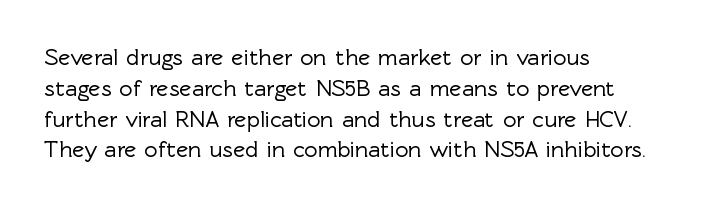
{"italic": "no", "underline": "no", "align": "left", "line_spacing": "normal", "line_spacing_ratio": 1.34, "letter_spacing": "normal", "letter_spacing_em": 0.0, "glyph_px": 23}
